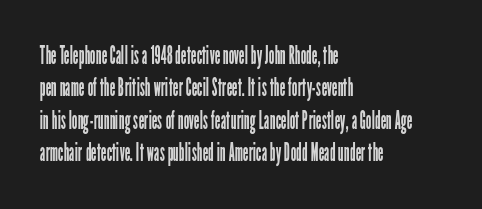
Q: Is the text bold? A: No.
Q: Is the text italic (slanted)? A: No, it is upright.
Q: Is the text underlined? A: No.
Q: How is the paragraph aligned? A: Left-aligned.
Q: Is the spacing between letters normal or unusually wide? A: Normal.
Q: Is the spacing between lines tight, normal or loose? A: Normal.
